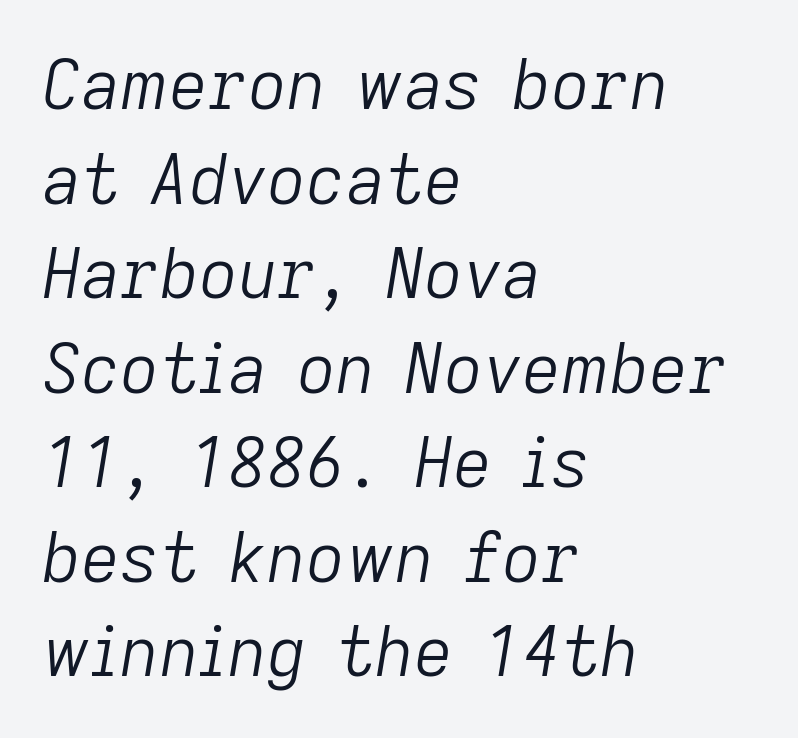
The image shows 68 px light type, italic (leaning right); set left-aligned, normal line spacing (1.39x), normal letter spacing, not underlined; low stroke contrast and a medium x-height.
